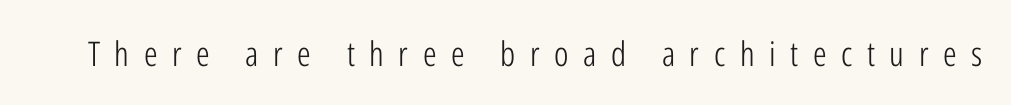
{"serif": "no", "italic": "no", "bold": "no", "weight": "light", "width": "condensed", "stroke_contrast": "low", "x_height": "medium", "monospaced": "no", "underline": "no", "letter_spacing": "wide", "letter_spacing_em": 0.43, "glyph_px": 34}
